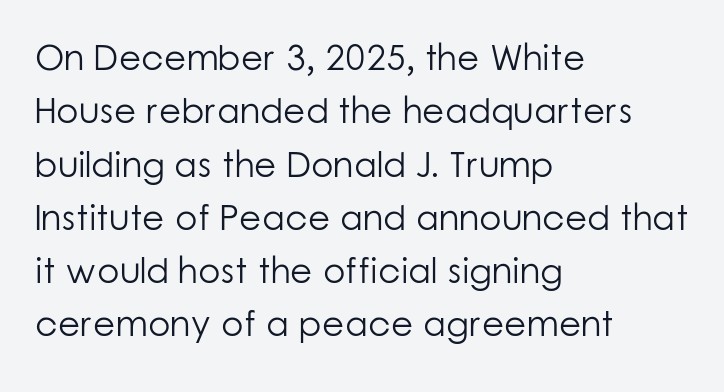
The image shows 36 px light sans-serif type, upright; set left-aligned, normal line spacing (1.48x), normal letter spacing, not underlined; low stroke contrast and a medium x-height.
